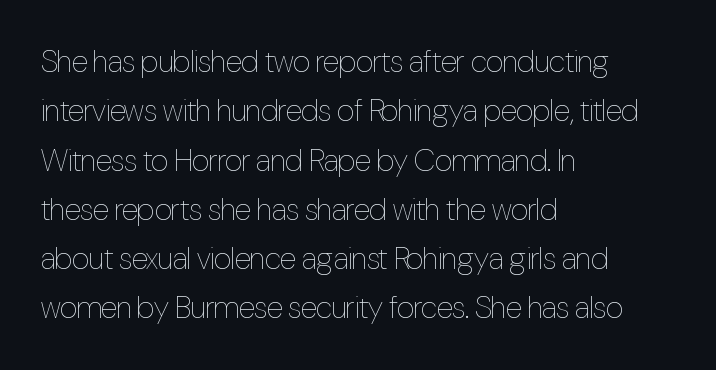
Q: Is the text bold? A: No.
Q: Is the text italic (slanted)? A: No, it is upright.
Q: Is the text underlined? A: No.
Q: How is the paragraph aligned? A: Left-aligned.
Q: Is the spacing between letters normal or unusually wide? A: Normal.
Q: Is the spacing between lines tight, normal or loose? A: Normal.
Q: Width (condensed, normal, or wide)? A: Condensed.
Q: Stroke contrast? A: Low.
Q: x-height? A: Medium.
Q: Monospaced? A: No.
